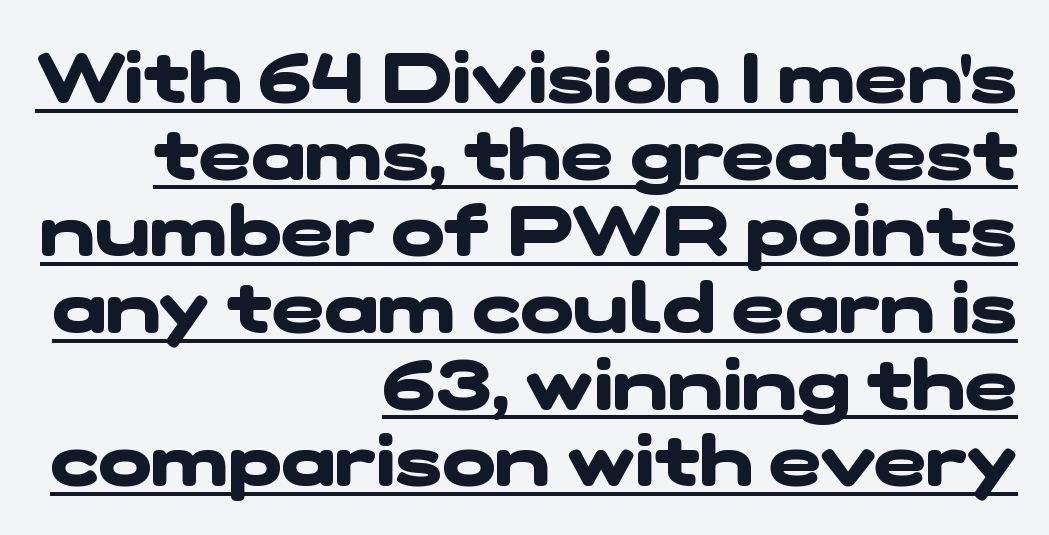
The image shows 71 px heavy, wide sans-serif type; set right-aligned, tight line spacing (1.08x), normal letter spacing, underlined; low stroke contrast and a medium x-height.
